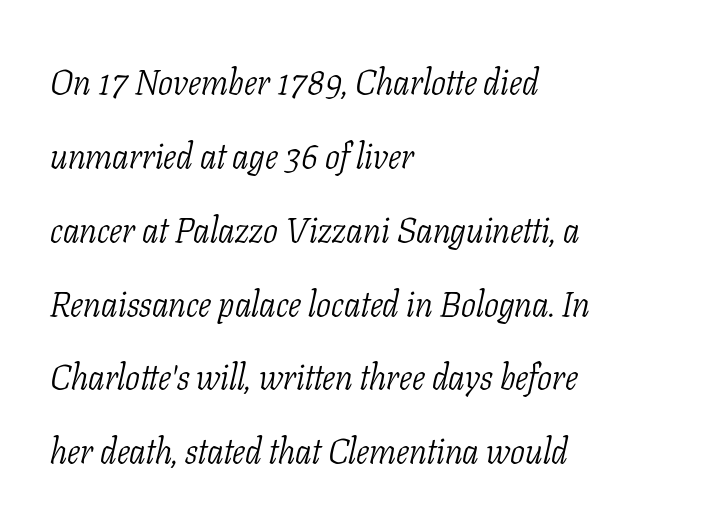
{"serif": "yes", "italic": "yes", "lean": "right", "slant_degrees": 11, "bold": "no", "weight": "light", "width": "condensed", "stroke_contrast": "low", "x_height": "medium", "monospaced": "no", "underline": "no", "align": "left", "line_spacing": "loose", "line_spacing_ratio": 2.11, "letter_spacing": "normal", "letter_spacing_em": 0.0, "glyph_px": 35}
